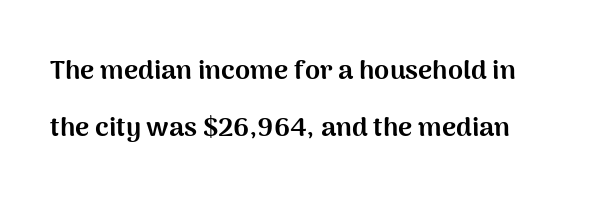
The image shows 27 px bold type, upright; set loose line spacing (2.1x), normal letter spacing, not underlined.
